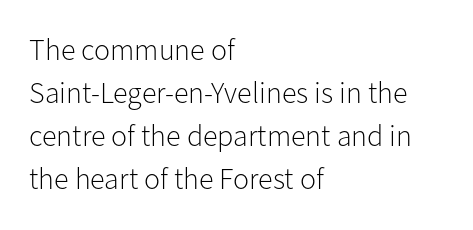
Each letter's strokes conclude bluntly, with no projecting serifs. The rendering uses a moderate line-height, typical for paragraphs. Looks like regular typesetting: each glyph gets only the width it needs. A bare baseline throughout the passage.
